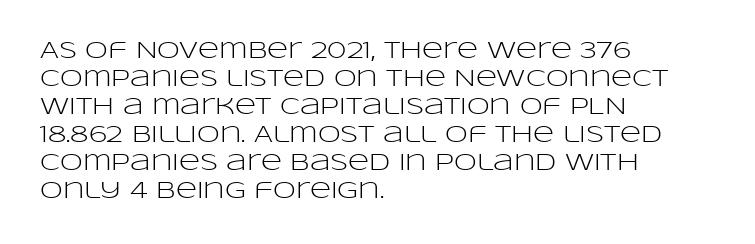
The image shows 23 px text type, upright; set left-aligned, line spacing 1.22x, normal letter spacing, not underlined.
